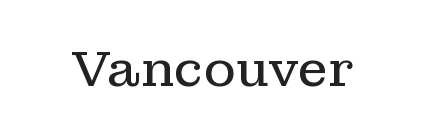
Q: Is the text bold? A: No.
Q: Is the text italic (slanted)? A: No, it is upright.
Q: Is the typeface a serif or a sans-serif typeface? A: Serif.
Q: Is the text underlined? A: No.
Q: Is the spacing between letters normal or unusually wide? A: Normal.
Q: Width (condensed, normal, or wide)? A: Normal.
Q: Stroke contrast? A: Low.
Q: x-height? A: Medium.
Q: Monospaced? A: No.
